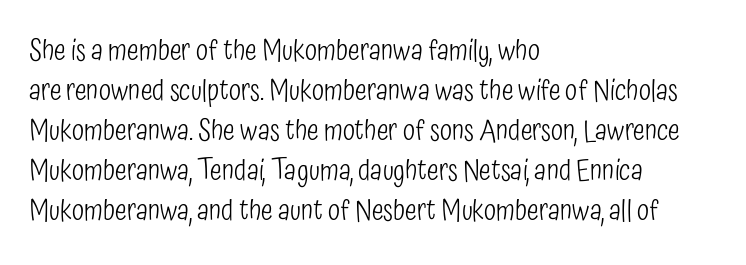
{"serif": "no", "italic": "no", "bold": "no", "weight": "light", "width": "condensed", "stroke_contrast": "low", "x_height": "medium", "monospaced": "no", "underline": "no", "align": "left", "line_spacing": "normal", "line_spacing_ratio": 1.43, "letter_spacing": "normal", "letter_spacing_em": 0.0, "glyph_px": 28}
